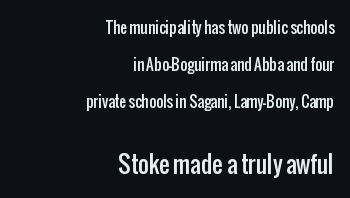
The image shows 23 px text type, upright; set right-aligned, loose line spacing (2.48x), normal letter spacing, not underlined; the second (bottom) block is 1.53x larger.
